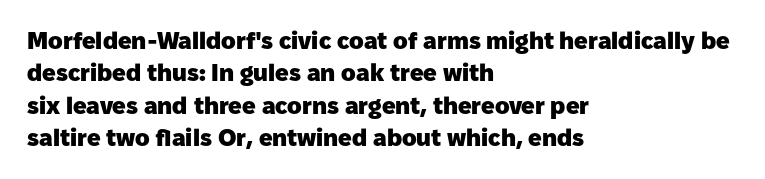
Whoever set this chose a conventional vertical rhythm. Emphasis by weight is at full strength: bold. The setting favours the left margin, as ordinary paragraphs usually do. Glance below the letters and you will spot only blank space. Rendered with straight, roman letterforms.
